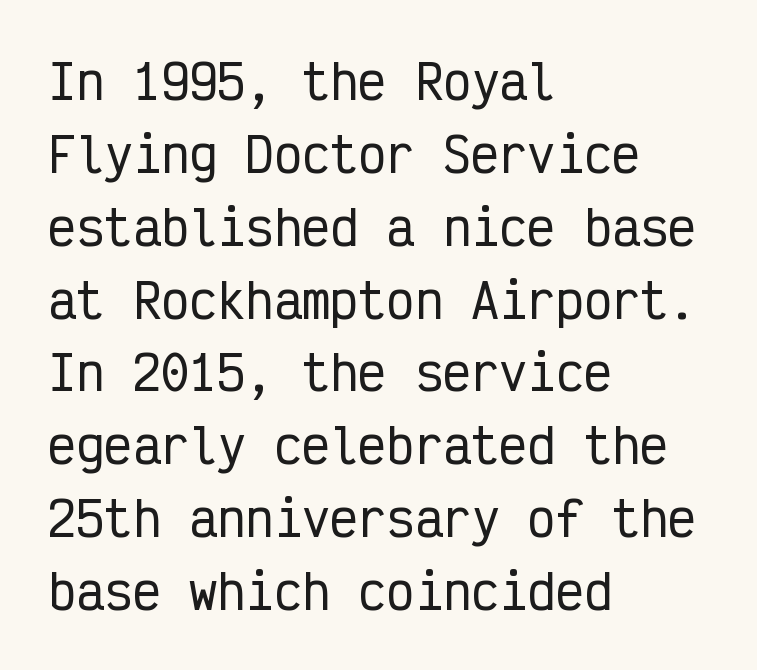
Q: Is the text italic (slanted)? A: No, it is upright.
Q: Is the typeface a serif or a sans-serif typeface? A: Sans-serif.
Q: Is the text underlined? A: No.
Q: How is the paragraph aligned? A: Left-aligned.
Q: Is the spacing between letters normal or unusually wide? A: Normal.
Q: Is the spacing between lines tight, normal or loose? A: Normal.
Q: Width (condensed, normal, or wide)? A: Condensed.
Q: Stroke contrast? A: Low.
Q: x-height? A: Medium.
Q: Monospaced? A: Yes.
